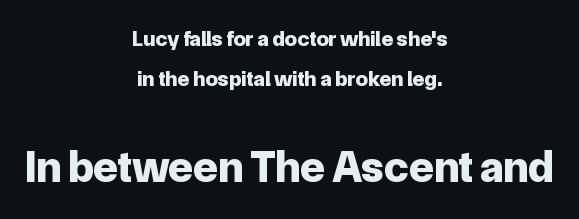
The lettering stays uniformly vertical, giving the passage a roman look. Is the block centered? Yes — each line is placed symmetrically about the middle. Compare the two chunks: the lower has the greater cap height. Each word holds together tightly as a unit, with standard inter-letter gaps.
